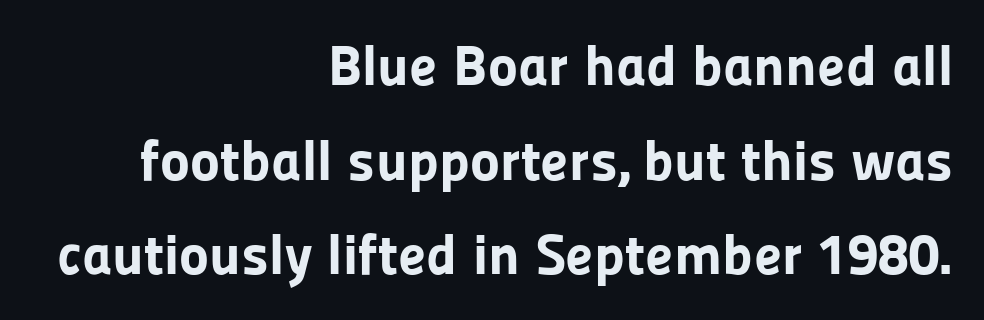
The image shows 57 px bold sans-serif type, upright; set right-aligned, normal line spacing (1.66x), normal letter spacing, not underlined; low stroke contrast and a medium x-height.
